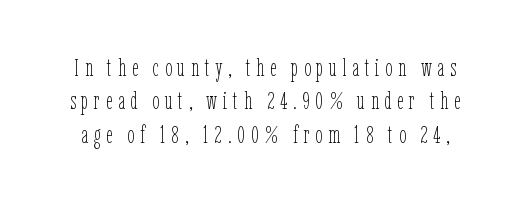
The image shows 25 px text type, upright; set normal line spacing (1.34x), unusually wide letter spacing (+0.23 em), not underlined.
